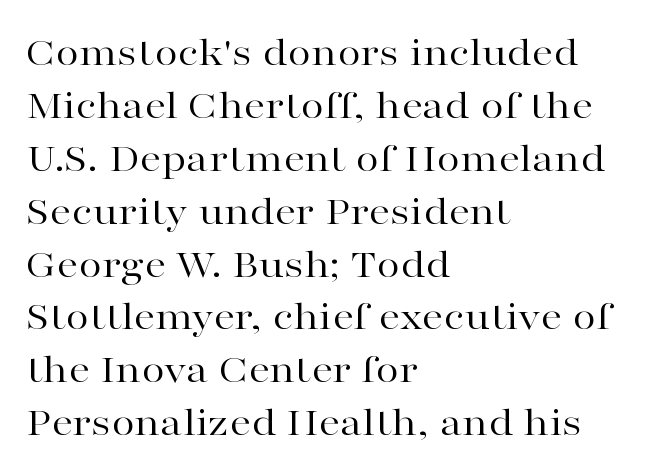
{"serif": "yes", "italic": "no", "bold": "no", "weight": "regular", "width": "wide", "stroke_contrast": "high", "x_height": "medium", "monospaced": "no", "underline": "no", "align": "left", "line_spacing_ratio": 1.23, "letter_spacing": "normal", "letter_spacing_em": 0.0, "glyph_px": 43}
